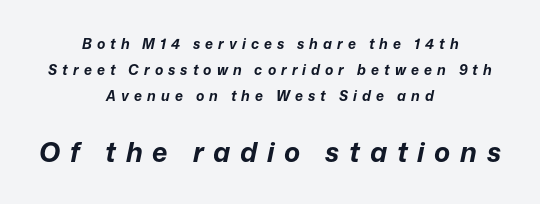
{"italic": "yes", "lean": "right", "slant_degrees": 12, "bold": "yes", "underline": "no", "align": "center", "line_spacing_ratio": 1.84, "letter_spacing": "wide", "letter_spacing_em": 0.36, "larger_block": "second", "size_ratio": 1.93, "glyph_px": 27}
